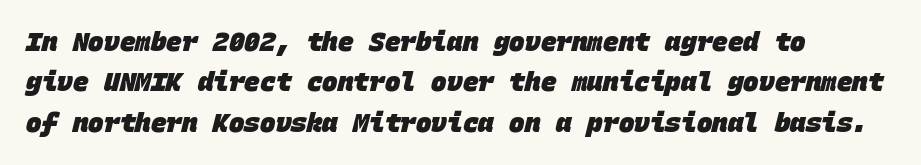
Plenty of ink on the page — the face is bold. Nobody drew a line under any word here. Horizontally, the lines are justified to the leading edge only. The rows are spaced the way most documents space them.
